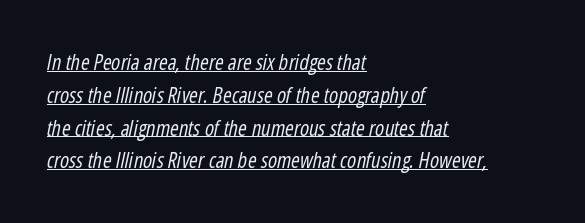
The image shows 21 px text type, italic (leaning right); set left-aligned, normal line spacing (1.56x), normal letter spacing, underlined.
